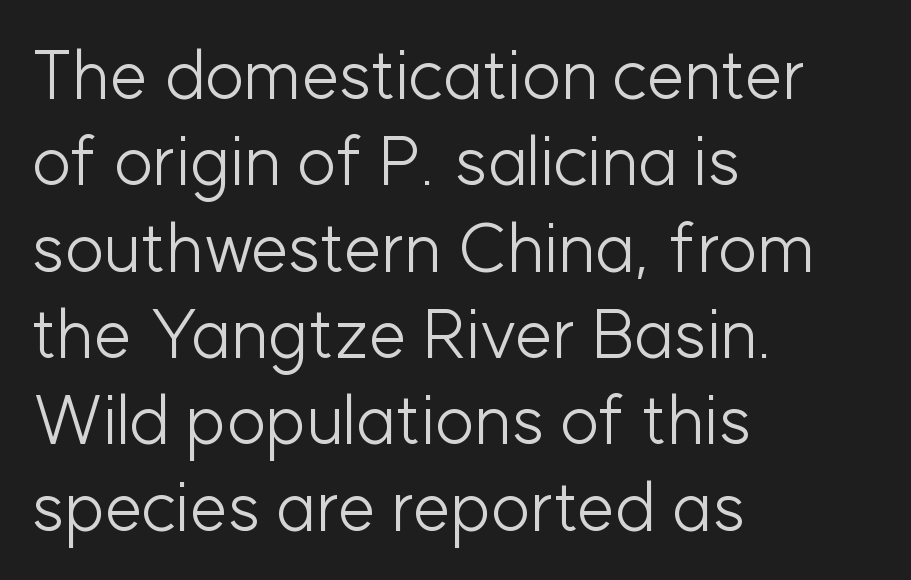
The image shows 68 px light sans-serif type, upright; set left-aligned, normal line spacing (1.27x), normal letter spacing, not underlined; low stroke contrast and a medium x-height.
